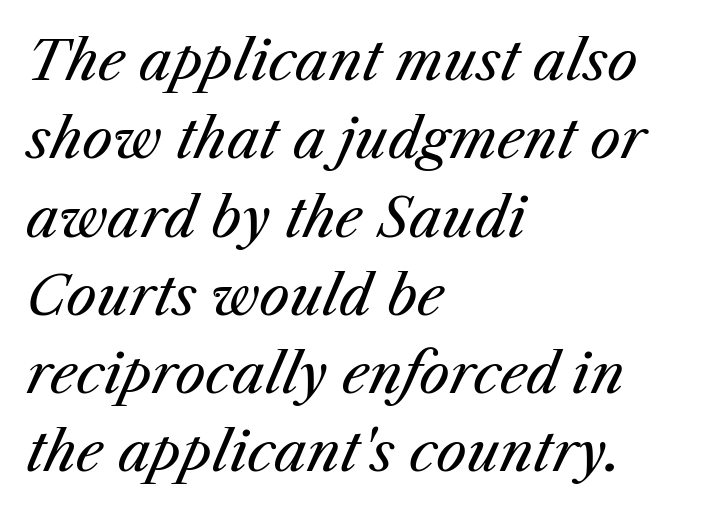
Underlining? Definitely not there. Left-aligned paragraph, ragged on the right. Short note: letters normally spaced. Students, observe: this is what conventionally led text looks like.
